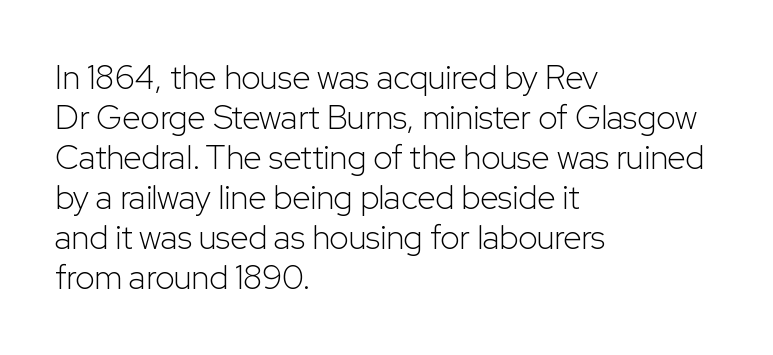
The image shows 33 px light sans-serif type, upright; set left-aligned, line spacing 1.21x, normal letter spacing, not underlined; low stroke contrast and a medium x-height.
